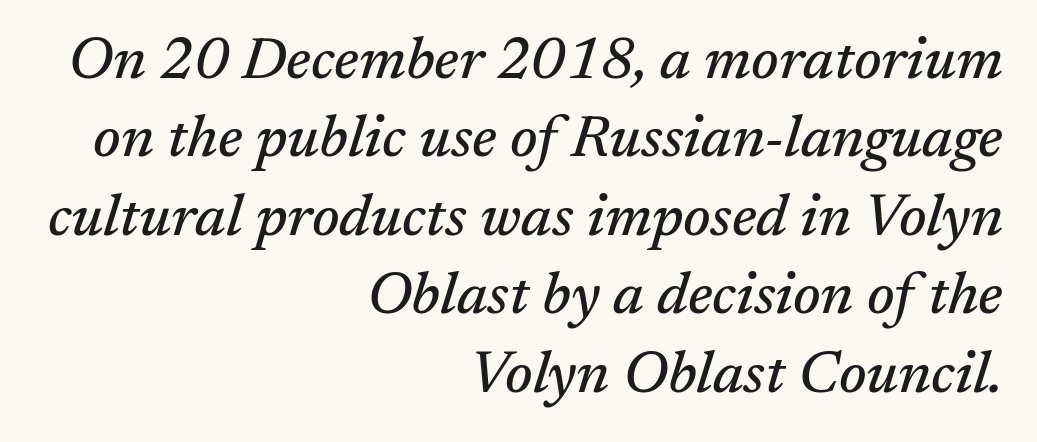
Baseline-to-baseline distance is the conventional proportion of letter height. Typographically, this falls in the serif category. These lines keep a tight, regular rhythm from letter to letter. Check the space under the baseline: it is left empty.
